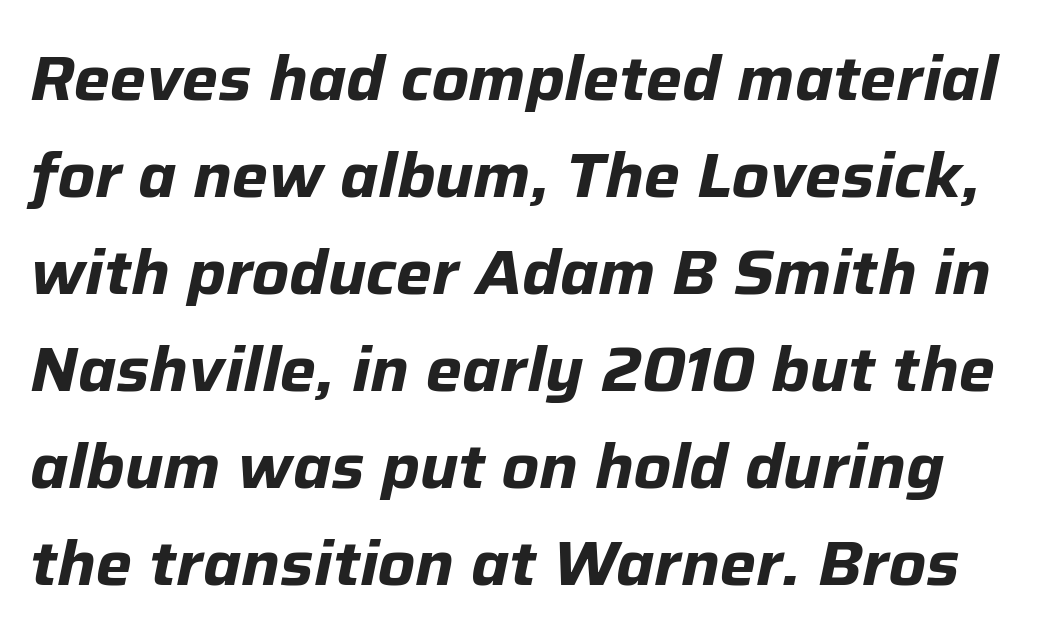
Q: Is the text bold? A: Yes.
Q: Is the text italic (slanted)? A: Yes, it leans right by about 12 degrees.
Q: Is the text underlined? A: No.
Q: Is the spacing between letters normal or unusually wide? A: Normal.
Q: Is the spacing between lines tight, normal or loose? A: Normal.
Q: Width (condensed, normal, or wide)? A: Normal.
Q: Stroke contrast? A: Low.
Q: x-height? A: Medium.
Q: Monospaced? A: No.
